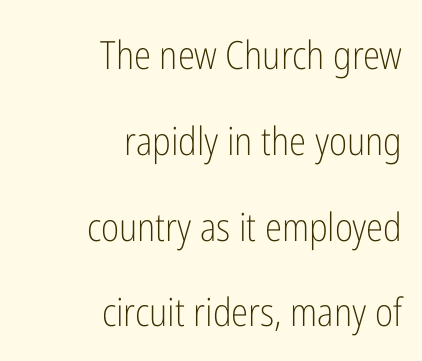
{"serif": "no", "italic": "no", "bold": "no", "weight": "light", "width": "condensed", "stroke_contrast": "low", "x_height": "medium", "monospaced": "no", "underline": "no", "align": "right", "line_spacing": "loose", "line_spacing_ratio": 2.2, "letter_spacing": "normal", "letter_spacing_em": 0.0, "glyph_px": 39}
